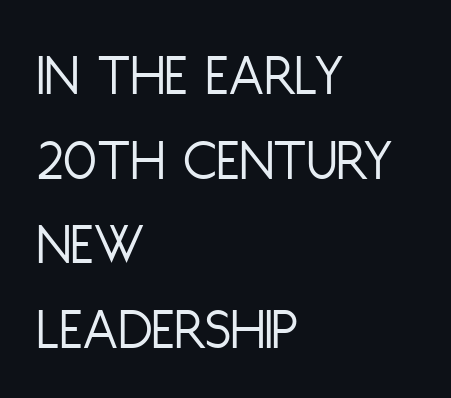
{"serif": "no", "italic": "no", "bold": "no", "weight": "light", "width": "condensed", "stroke_contrast": "low", "x_height": "large", "monospaced": "no", "underline": "no", "align": "left", "line_spacing": "normal", "line_spacing_ratio": 1.41, "letter_spacing": "normal", "letter_spacing_em": 0.0, "glyph_px": 60}
